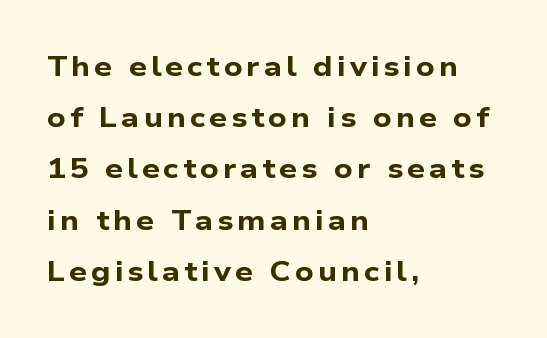
The image shows 28 px bold, wide sans-serif type; set left-aligned, line spacing 1.83x, not underlined; low stroke contrast and a medium x-height.
